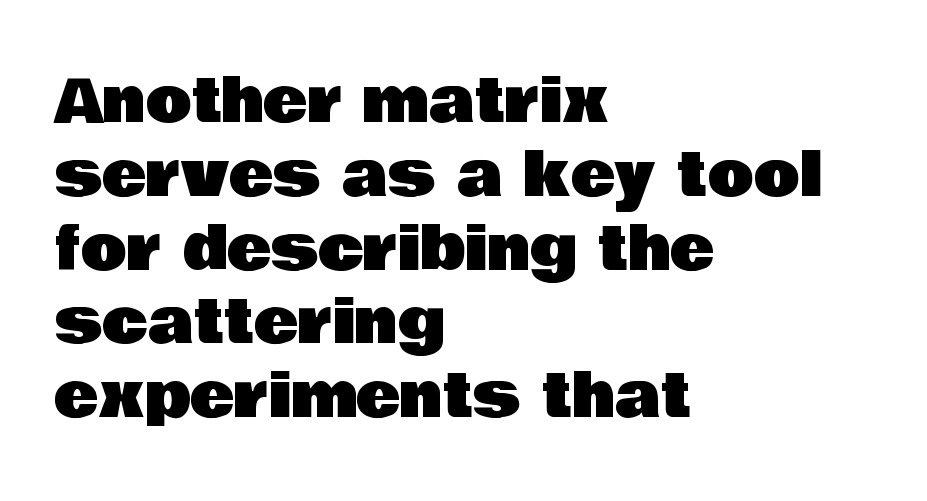
Q: Is the text italic (slanted)? A: No, it is upright.
Q: Is the typeface a serif or a sans-serif typeface? A: Sans-serif.
Q: Is the text underlined? A: No.
Q: How is the paragraph aligned? A: Left-aligned.
Q: Is the spacing between letters normal or unusually wide? A: Normal.
Q: Width (condensed, normal, or wide)? A: Normal.
Q: Stroke contrast? A: Low.
Q: x-height? A: Large.
Q: Monospaced? A: No.
